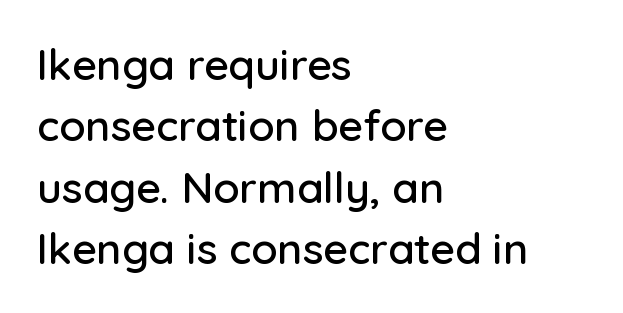
{"serif": "no", "italic": "no", "width": "normal", "stroke_contrast": "low", "x_height": "medium", "monospaced": "no", "underline": "no", "align": "left", "line_spacing": "normal", "line_spacing_ratio": 1.43, "letter_spacing": "normal", "letter_spacing_em": 0.0, "glyph_px": 43}
